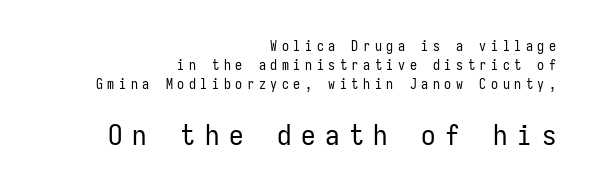
The image shows 29 px regular-weight, condensed sans-serif type, upright, monospaced; set right-aligned, normal line spacing (1.36x), unusually wide letter spacing (+0.33 em), not underlined; the second (bottom) block is 2.07x larger; low stroke contrast and a medium x-height.
